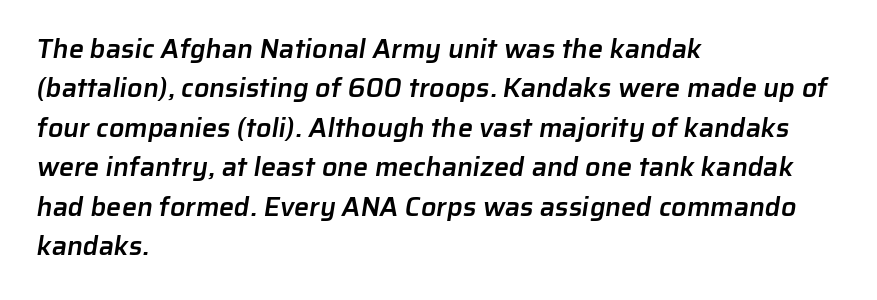
Q: Is the text bold? A: Semi-bold.
Q: Is the text underlined? A: No.
Q: How is the paragraph aligned? A: Left-aligned.
Q: Is the spacing between letters normal or unusually wide? A: Normal.
Q: Is the spacing between lines tight, normal or loose? A: Normal.
